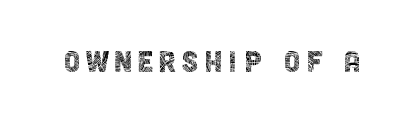
The image shows 37 px thin, condensed sans-serif type, upright; set not underlined; a large x-height.
